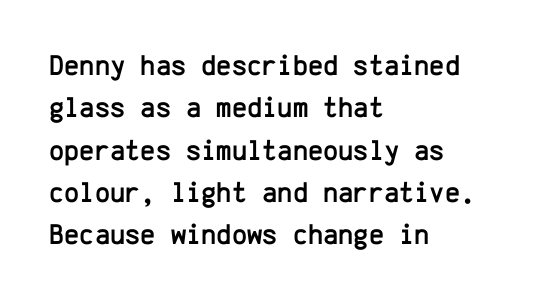
Alignment: flush left. Fixed-width glyphs throughout — classic coding-font behaviour. Check under the words: just untouched page. How are the letters spaced? Ordinarily, with no added tracking. Successive baselines arrive at the customary interval.
